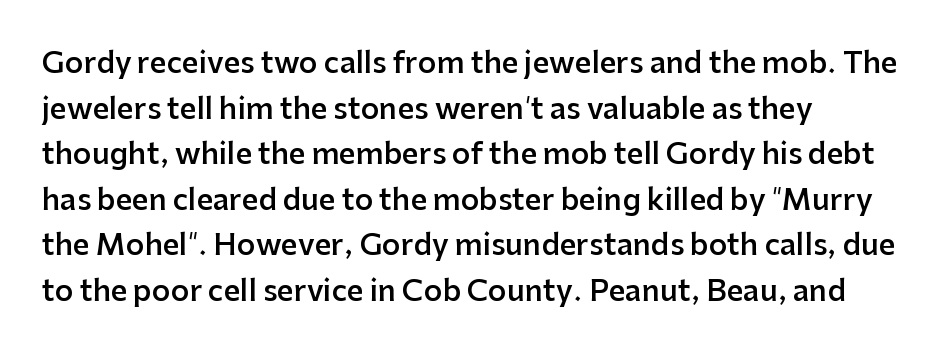
Q: Is the text bold? A: Semi-bold.
Q: Is the text italic (slanted)? A: No, it is upright.
Q: Is the typeface a serif or a sans-serif typeface? A: Sans-serif.
Q: Is the text underlined? A: No.
Q: How is the paragraph aligned? A: Left-aligned.
Q: Is the spacing between letters normal or unusually wide? A: Normal.
Q: Is the spacing between lines tight, normal or loose? A: Normal.
Q: Width (condensed, normal, or wide)? A: Normal.
Q: Stroke contrast? A: Low.
Q: x-height? A: Medium.
Q: Monospaced? A: No.
